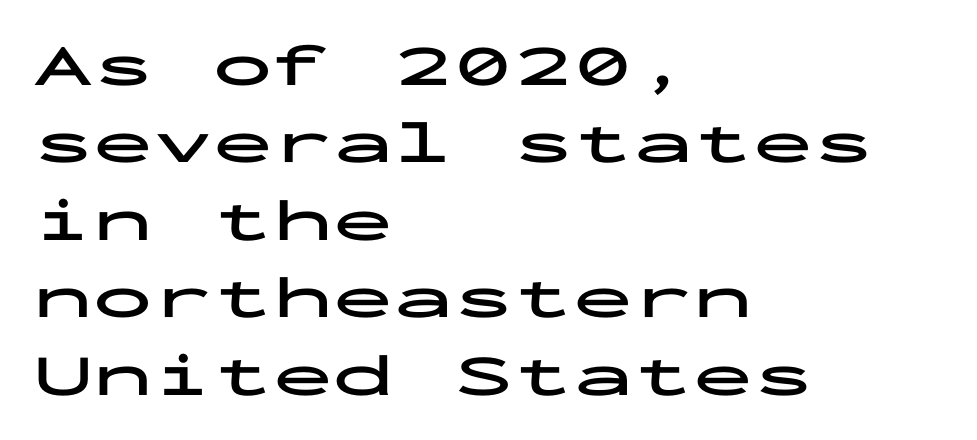
The image shows 60 px bold, wide sans-serif type, upright, monospaced; set left-aligned, normal line spacing (1.29x), normal letter spacing, not underlined; low stroke contrast and a medium x-height.
